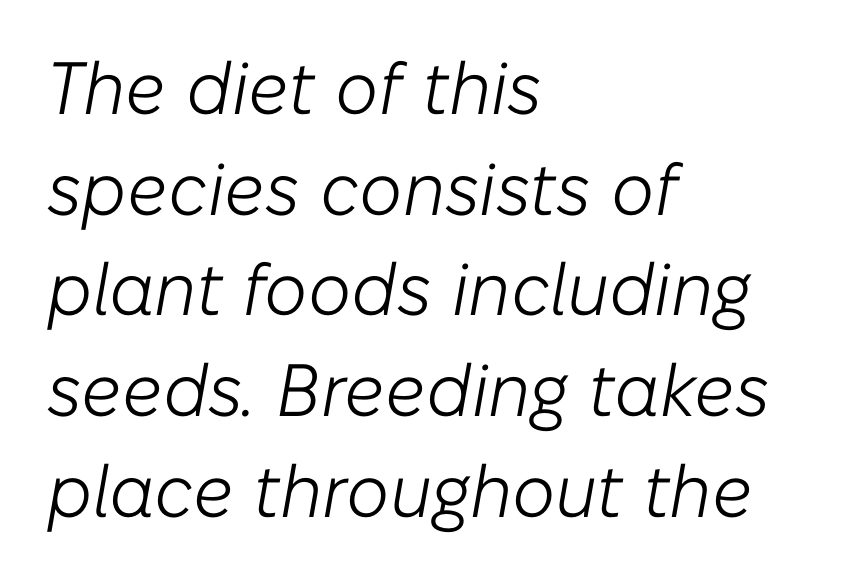
Each letter keeps its own natural width here, so spacing adapts to shape. Glance below the letters and you will spot only blank space. The text carries the slant typical of an italic or oblique font. Leftover space on each line is placed entirely after the last word. A normal amount of white space separates one row of letters from the next. Heaviness? Minimal to ordinary, like unemphasized prose.
